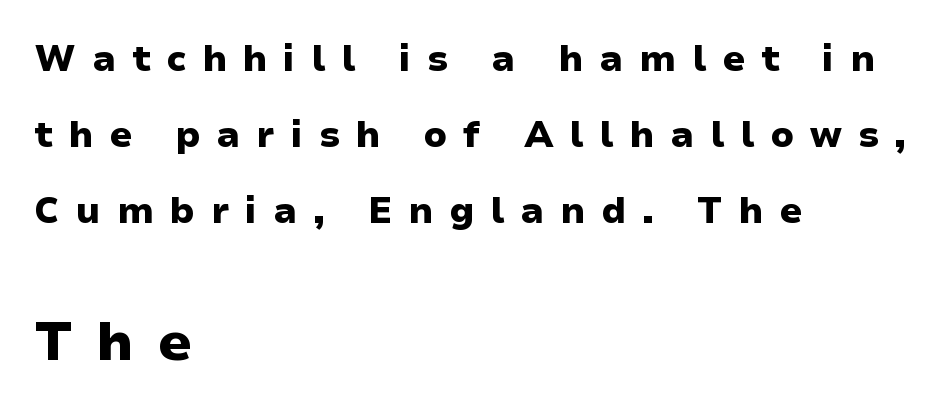
The image shows 54 px heavy, wide sans-serif type, upright; set left-aligned, loose line spacing (2.11x), unusually wide letter spacing (+0.44 em), not underlined; the second (bottom) block is 1.5x larger; low stroke contrast and a medium x-height.
